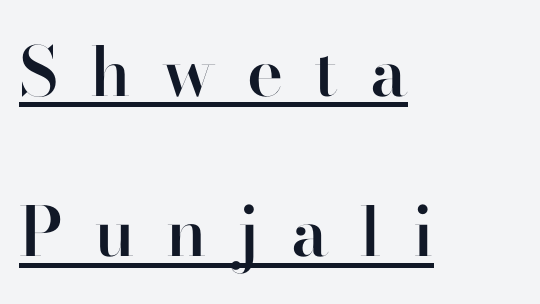
{"serif": "no", "italic": "no", "bold": "semi", "weight": "semibold", "width": "normal", "stroke_contrast": "high", "x_height": "small", "monospaced": "no", "underline": "yes", "align": "left", "line_spacing": "loose", "line_spacing_ratio": 2.36, "letter_spacing": "wide", "letter_spacing_em": 0.46, "glyph_px": 68}
